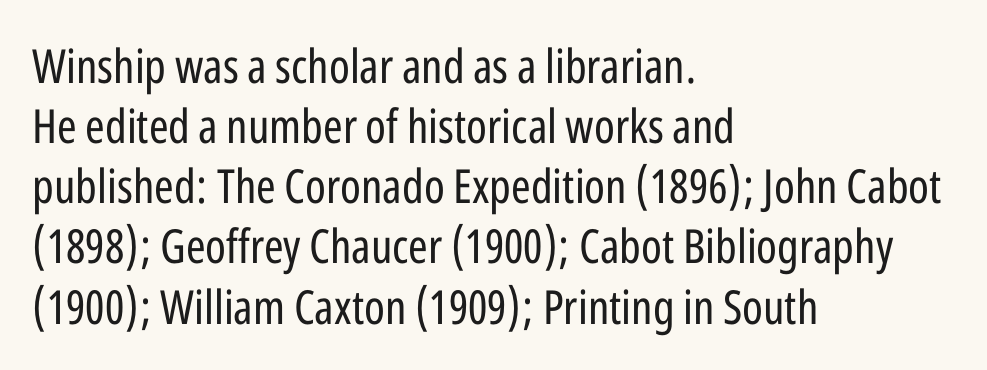
{"serif": "no", "italic": "no", "bold": "no", "weight": "regular", "width": "condensed", "stroke_contrast": "low", "x_height": "medium", "monospaced": "no", "underline": "no", "align": "left", "line_spacing": "normal", "line_spacing_ratio": 1.28, "letter_spacing": "normal", "letter_spacing_em": 0.0, "glyph_px": 47}
